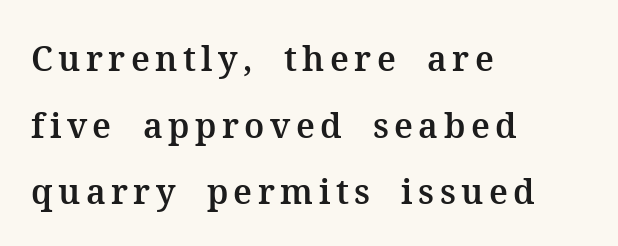
Q: Is the text italic (slanted)? A: No, it is upright.
Q: Is the typeface a serif or a sans-serif typeface? A: Serif.
Q: Is the text underlined? A: No.
Q: How is the paragraph aligned? A: Left-aligned.
Q: Is the spacing between lines tight, normal or loose? A: Loose.
Q: Width (condensed, normal, or wide)? A: Normal.
Q: Stroke contrast? A: Medium.
Q: x-height? A: Medium.
Q: Monospaced? A: No.
